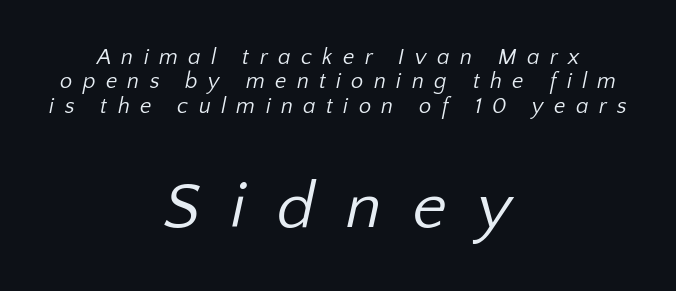
{"serif": "no", "bold": "no", "weight": "regular", "width": "normal", "stroke_contrast": "low", "x_height": "medium", "monospaced": "no", "underline": "no", "align": "center", "line_spacing": "tight", "line_spacing_ratio": 1.11, "letter_spacing": "wide", "letter_spacing_em": 0.47, "larger_block": "second", "size_ratio": 3.0, "glyph_px": 66}
